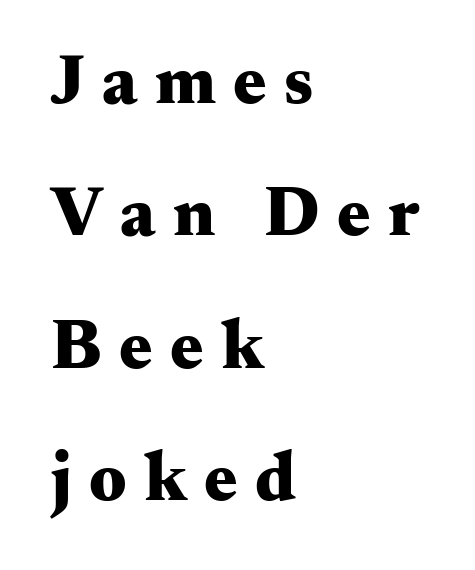
Proportional: the letters do not fall into vertical columns. All the whitespace from short lines collects on the right. There is plenty of visible air inserted between adjacent glyphs. The characters look thick and weighty, a clear bold.
